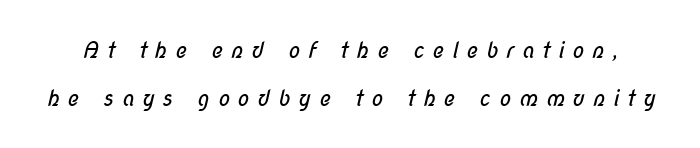
{"bold": "no", "underline": "no", "line_spacing": "loose", "line_spacing_ratio": 2.18, "letter_spacing": "wide", "letter_spacing_em": 0.35, "glyph_px": 22}
